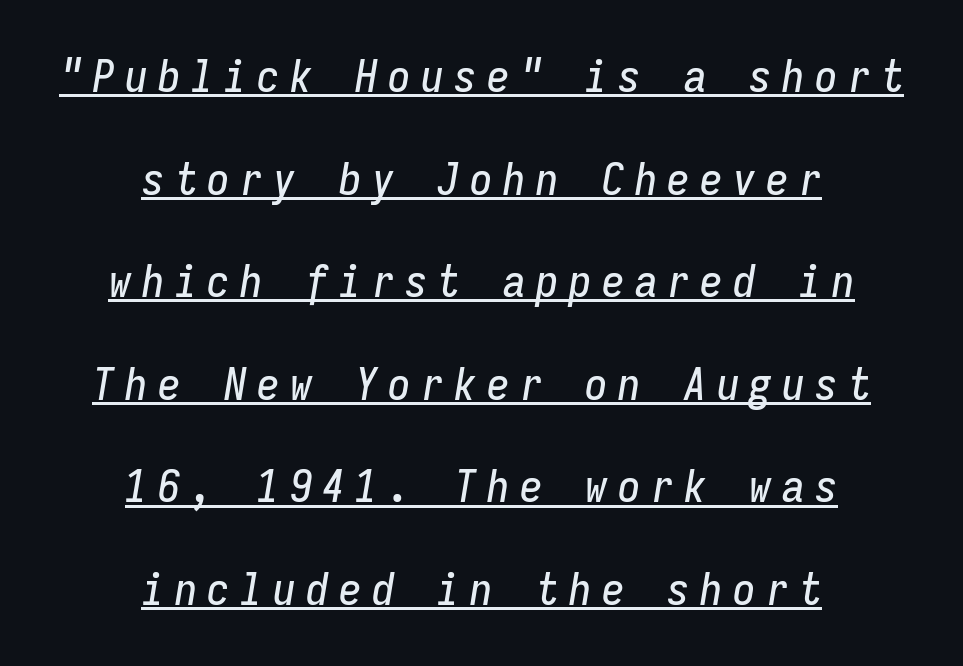
Q: Is the text italic (slanted)? A: Yes, it leans right by about 9 degrees.
Q: Is the text underlined? A: Yes.
Q: How is the paragraph aligned? A: Centered.
Q: Is the spacing between letters normal or unusually wide? A: Unusually wide.
Q: Is the spacing between lines tight, normal or loose? A: Loose.
Q: Width (condensed, normal, or wide)? A: Condensed.
Q: Stroke contrast? A: Low.
Q: x-height? A: Medium.
Q: Monospaced? A: Yes.
